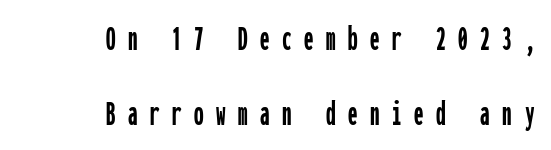
{"serif": "no", "italic": "no", "width": "condensed", "stroke_contrast": "low", "x_height": "medium", "monospaced": "yes", "underline": "no", "align": "right", "line_spacing": "loose", "line_spacing_ratio": 1.97, "letter_spacing": "wide", "letter_spacing_em": 0.33, "glyph_px": 38}
